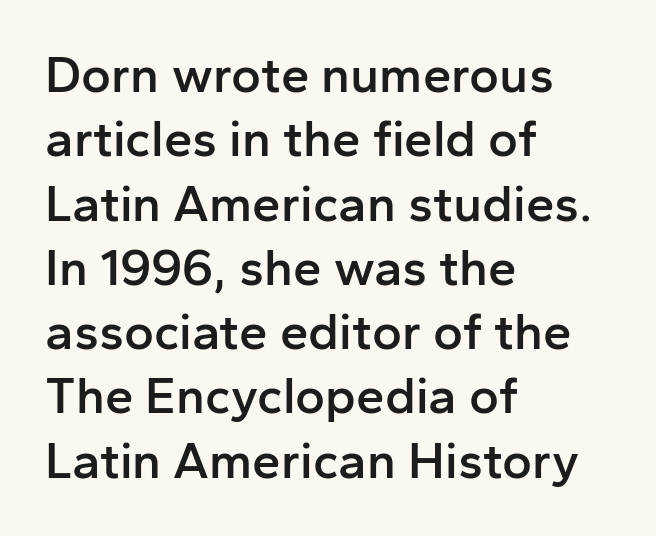
The image shows 51 px semibold sans-serif type, upright; set left-aligned, normal line spacing (1.26x), normal letter spacing, not underlined; low stroke contrast and a medium x-height.
